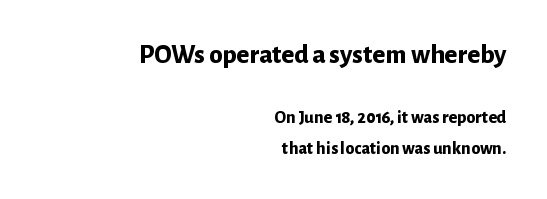
The words here are not underlined. Line spacing here is normal. The type is set solid horizontally, with unmodified tracking. No italicization has been applied; the sample stays upright. Students, this is bold: see how much ink each stroke carries. The letters in the upper block stand taller than those in the block below.
